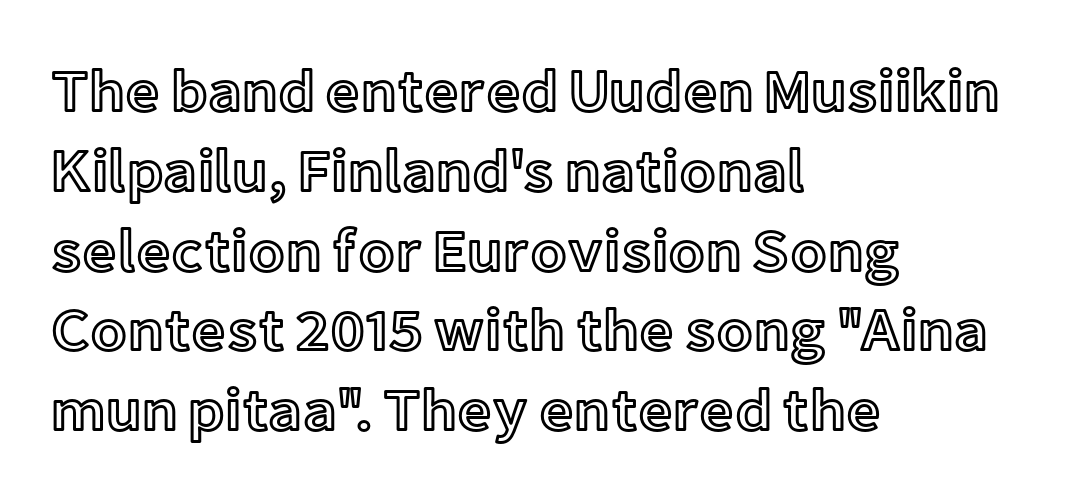
{"italic": "no", "width": "normal", "x_height": "medium", "monospaced": "no", "underline": "no", "align": "left", "line_spacing": "normal", "line_spacing_ratio": 1.33, "letter_spacing": "normal", "letter_spacing_em": 0.0, "glyph_px": 60}
